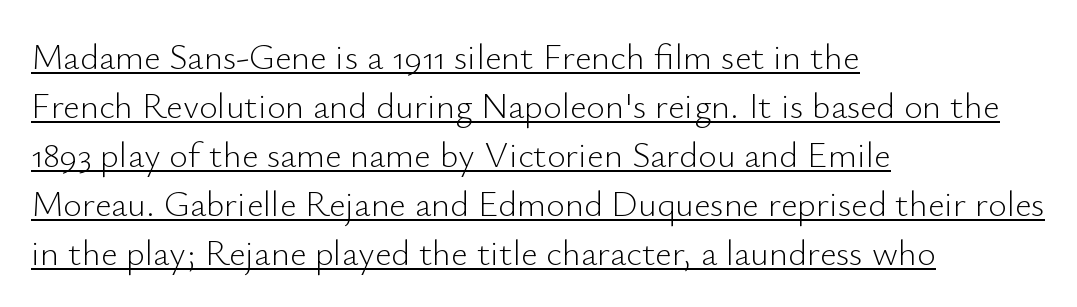
Q: Is the text bold? A: No.
Q: Is the text italic (slanted)? A: No, it is upright.
Q: Is the typeface a serif or a sans-serif typeface? A: Sans-serif.
Q: Is the text underlined? A: Yes.
Q: How is the paragraph aligned? A: Left-aligned.
Q: Is the spacing between letters normal or unusually wide? A: Normal.
Q: Is the spacing between lines tight, normal or loose? A: Normal.
Q: Width (condensed, normal, or wide)? A: Normal.
Q: Stroke contrast? A: Low.
Q: x-height? A: Small.
Q: Monospaced? A: No.
